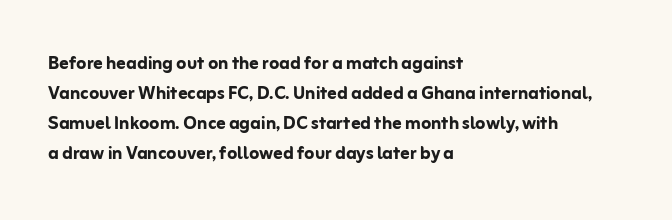
Does extra space separate the letters? No, they use regular spacing. The passage is arranged the way most books set body copy — flush left. Successive baselines arrive at the customary interval. Posture: upright roman. Is the type bold? Yes — the strokes are clearly thick and heavy.
